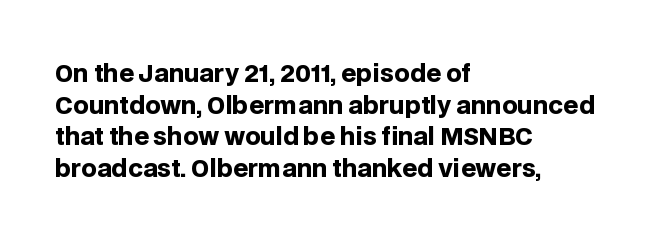
Honestly, the letter spacing is just normal — you wouldn't notice it. One glance says typical: line gaps are just what's usual. These lines stack with their left ends in a neat column. The type sits square on the baseline with zero lean. Descender tails drop into unmarked territory. How heavy is the stroke? Heavy — this is a bold.
